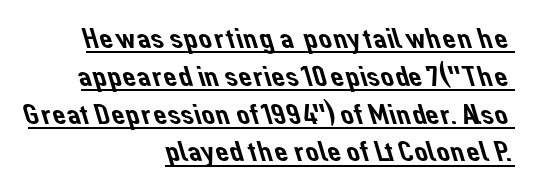
{"serif": "no", "width": "normal", "stroke_contrast": "low", "x_height": "medium", "monospaced": "no", "underline": "yes", "align": "right", "line_spacing": "normal", "line_spacing_ratio": 1.26, "letter_spacing": "normal", "letter_spacing_em": 0.0, "glyph_px": 30}
